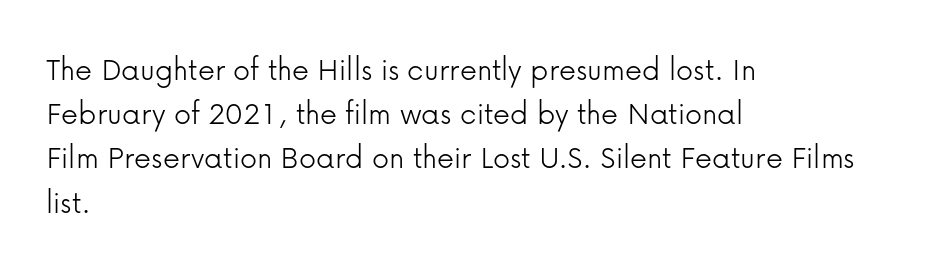
{"serif": "no", "italic": "no", "bold": "no", "weight": "light", "width": "normal", "stroke_contrast": "low", "x_height": "medium", "monospaced": "no", "underline": "no", "align": "left", "line_spacing": "normal", "line_spacing_ratio": 1.3, "letter_spacing": "normal", "letter_spacing_em": 0.0, "glyph_px": 34}
